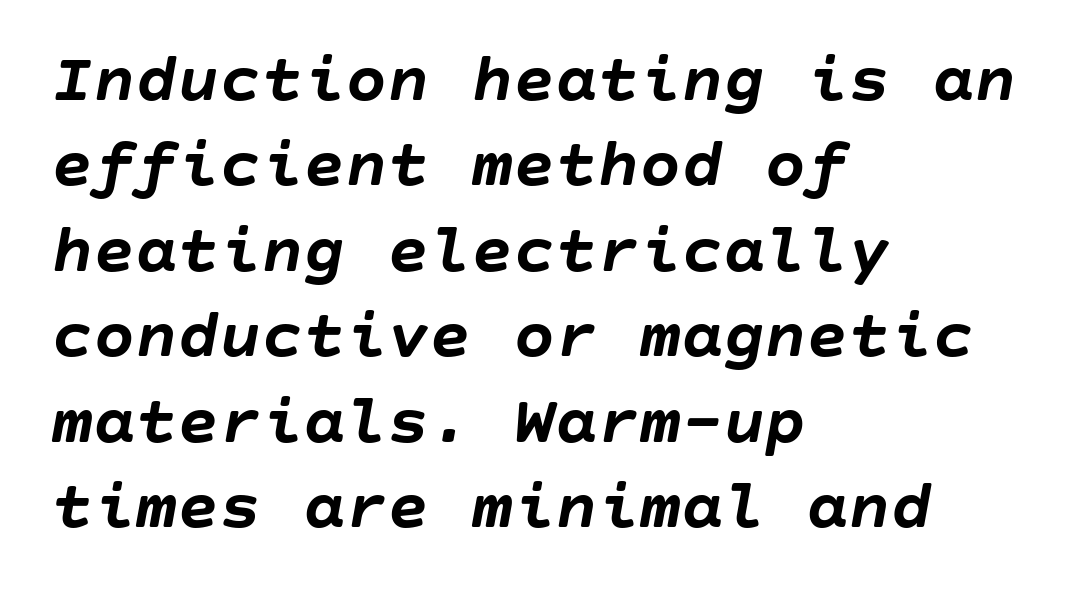
Horizontal alignment here is leftward, the default for most running prose. The characters look thick and weighty, a clear bold. Look at the tracking — it's just the regular setting, nothing added. This is oblique type, the kind used for emphasis or titles.
